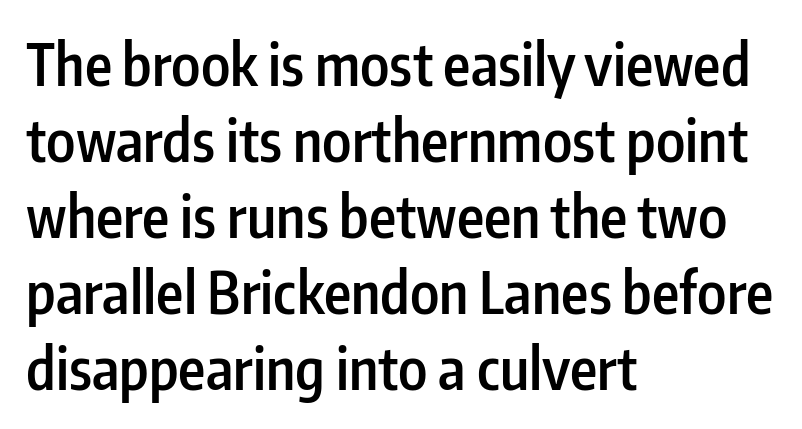
Q: Is the text bold? A: Semi-bold.
Q: Is the text italic (slanted)? A: No, it is upright.
Q: Is the typeface a serif or a sans-serif typeface? A: Sans-serif.
Q: Is the text underlined? A: No.
Q: How is the paragraph aligned? A: Left-aligned.
Q: Is the spacing between letters normal or unusually wide? A: Normal.
Q: Is the spacing between lines tight, normal or loose? A: Normal.
Q: Width (condensed, normal, or wide)? A: Condensed.
Q: Stroke contrast? A: Low.
Q: x-height? A: Medium.
Q: Monospaced? A: No.
